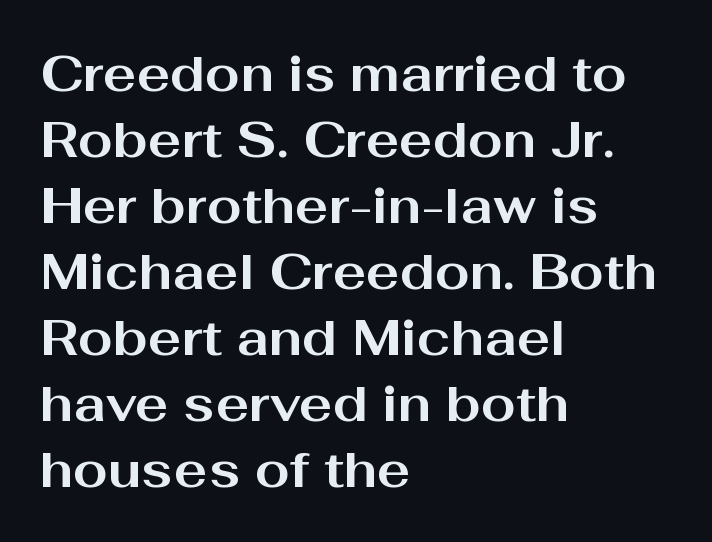
{"serif": "no", "italic": "no", "bold": "yes", "weight": "bold", "width": "wide", "stroke_contrast": "medium", "x_height": "medium", "monospaced": "no", "underline": "no", "align": "left", "line_spacing": "normal", "line_spacing_ratio": 1.32, "letter_spacing": "normal", "letter_spacing_em": 0.0, "glyph_px": 50}
